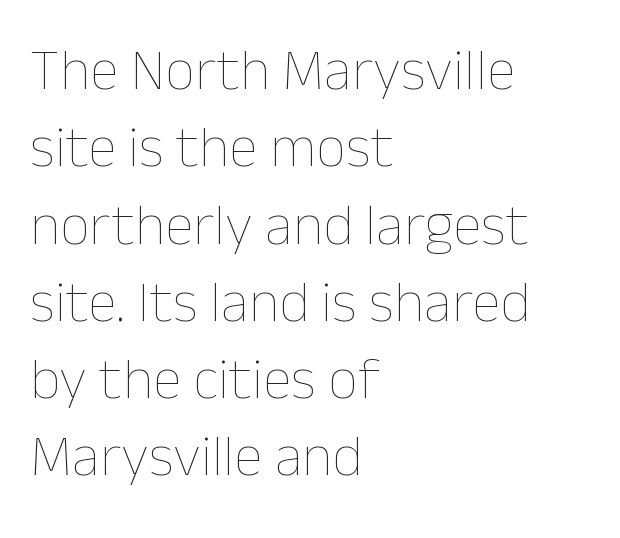
{"italic": "no", "bold": "no", "weight": "thin", "width": "normal", "stroke_contrast": "low", "x_height": "medium", "monospaced": "no", "underline": "no", "align": "left", "line_spacing": "normal", "line_spacing_ratio": 1.31, "letter_spacing": "normal", "letter_spacing_em": 0.0, "glyph_px": 59}
